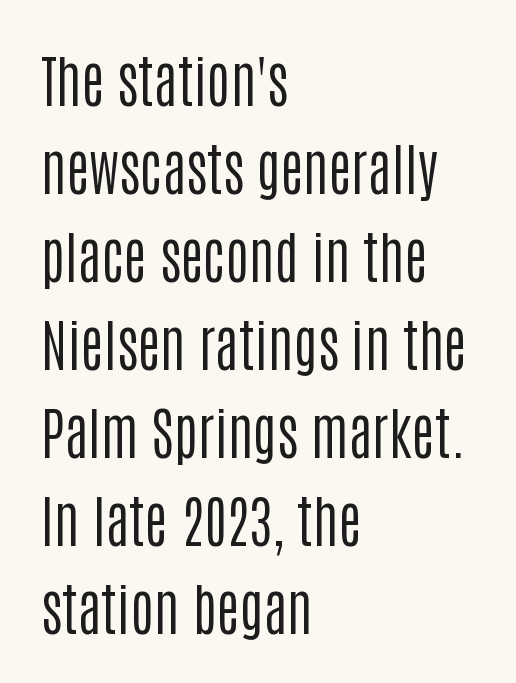
The image shows 56 px regular-weight, condensed sans-serif type, upright; set left-aligned, normal line spacing (1.57x), normal letter spacing, not underlined; low stroke contrast and a large x-height.
